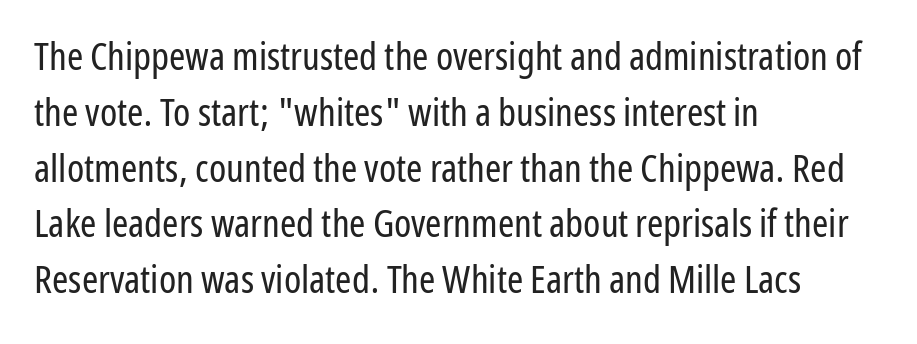
Q: Is the text bold? A: No.
Q: Is the text italic (slanted)? A: No, it is upright.
Q: Is the typeface a serif or a sans-serif typeface? A: Sans-serif.
Q: Is the text underlined? A: No.
Q: How is the paragraph aligned? A: Left-aligned.
Q: Is the spacing between letters normal or unusually wide? A: Normal.
Q: Is the spacing between lines tight, normal or loose? A: Normal.
Q: Width (condensed, normal, or wide)? A: Condensed.
Q: Stroke contrast? A: Low.
Q: x-height? A: Medium.
Q: Monospaced? A: No.
